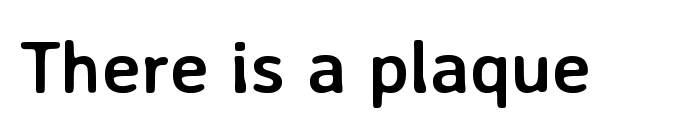
{"serif": "no", "italic": "no", "bold": "yes", "weight": "semibold", "width": "normal", "stroke_contrast": "low", "x_height": "medium", "monospaced": "no", "underline": "no", "letter_spacing": "normal", "letter_spacing_em": 0.0, "glyph_px": 74}
